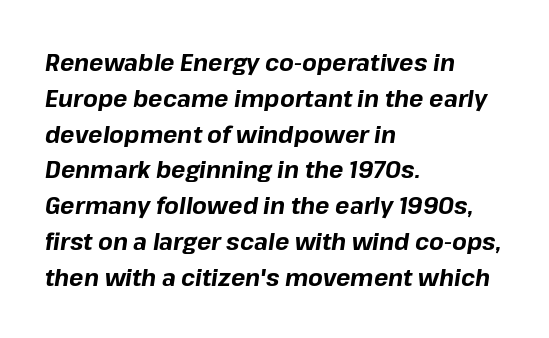
The image shows 24 px bold type, italic (leaning right); set left-aligned, normal line spacing (1.49x), normal letter spacing, not underlined.
